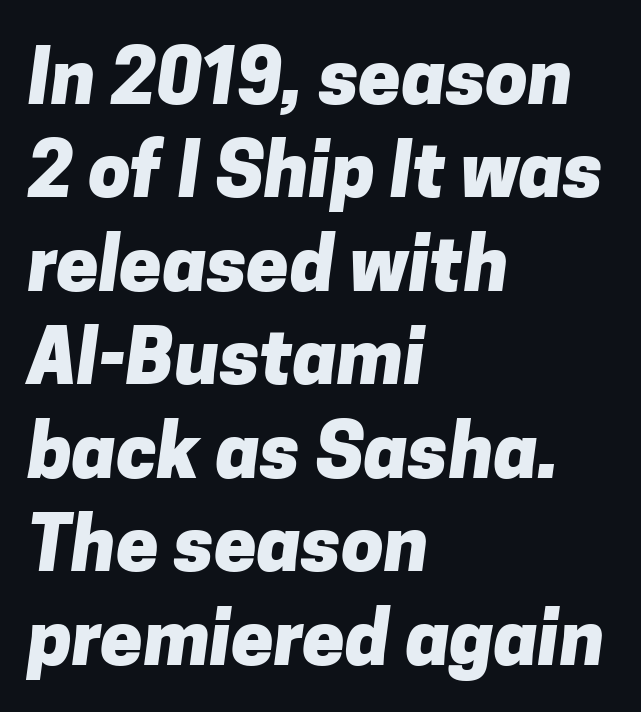
Q: Is the text bold? A: Yes.
Q: Is the typeface a serif or a sans-serif typeface? A: Sans-serif.
Q: Is the text underlined? A: No.
Q: How is the paragraph aligned? A: Left-aligned.
Q: Is the spacing between letters normal or unusually wide? A: Normal.
Q: Width (condensed, normal, or wide)? A: Normal.
Q: Stroke contrast? A: Low.
Q: x-height? A: Medium.
Q: Monospaced? A: No.
